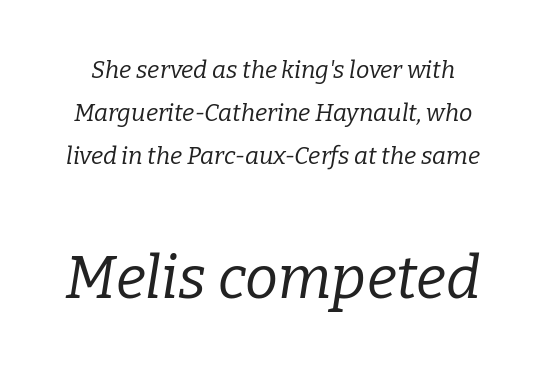
Q: Is the text bold? A: No.
Q: Is the text italic (slanted)? A: Yes, it leans right by about 9 degrees.
Q: Is the typeface a serif or a sans-serif typeface? A: Serif.
Q: Is the text underlined? A: No.
Q: Is the spacing between letters normal or unusually wide? A: Normal.
Q: Which block of text is set in a larger size, the first (top) or the second (bottom)? A: The second (bottom) one.
Q: Width (condensed, normal, or wide)? A: Normal.
Q: Stroke contrast? A: Low.
Q: x-height? A: Medium.
Q: Monospaced? A: No.
